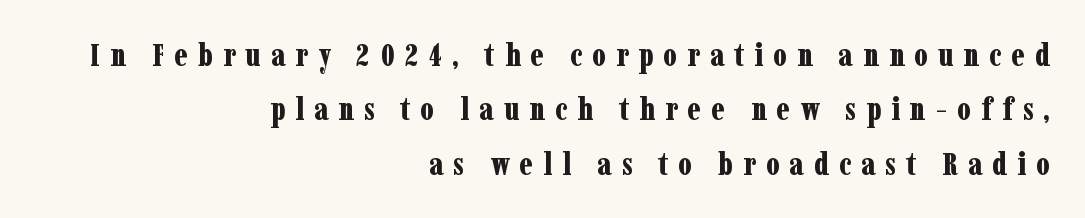
The image shows 32 px bold, condensed serif type, upright; set right-aligned, normal line spacing (1.7x), unusually wide letter spacing (+0.31 em), not underlined; low stroke contrast and a medium x-height.
